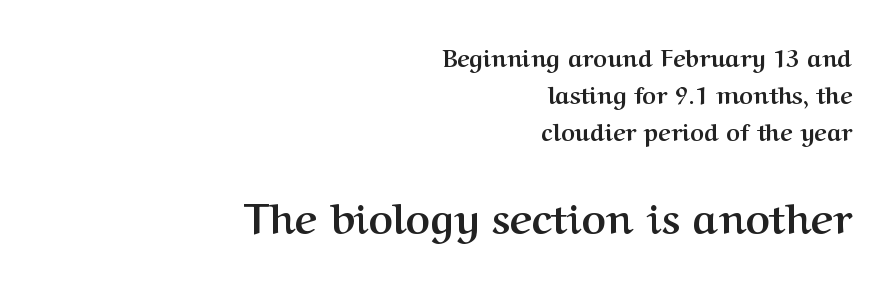
Clear beneath every line of the passage. The composition opens small and finishes big. Character widths vary here, with narrow letters taking less room than wide ones. The letters carry serifs — small finishing strokes at the ends of their stems.
